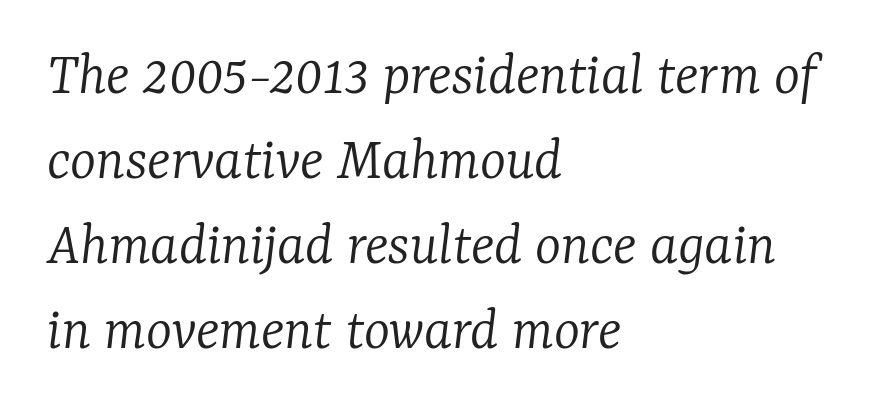
Q: Is the text bold? A: No.
Q: Is the text italic (slanted)? A: Yes, it leans right by about 7 degrees.
Q: Is the typeface a serif or a sans-serif typeface? A: Serif.
Q: Is the text underlined? A: No.
Q: How is the paragraph aligned? A: Left-aligned.
Q: Is the spacing between letters normal or unusually wide? A: Normal.
Q: Is the spacing between lines tight, normal or loose? A: Normal.
Q: Width (condensed, normal, or wide)? A: Normal.
Q: Stroke contrast? A: Low.
Q: x-height? A: Medium.
Q: Monospaced? A: No.
